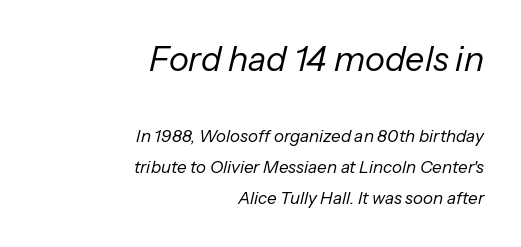
The image shows 34 px regular-weight type, italic (leaning right); set right-aligned, line spacing 1.8x, normal letter spacing, not underlined; the first (top) block is 2.0x larger; low stroke contrast and a medium x-height.
